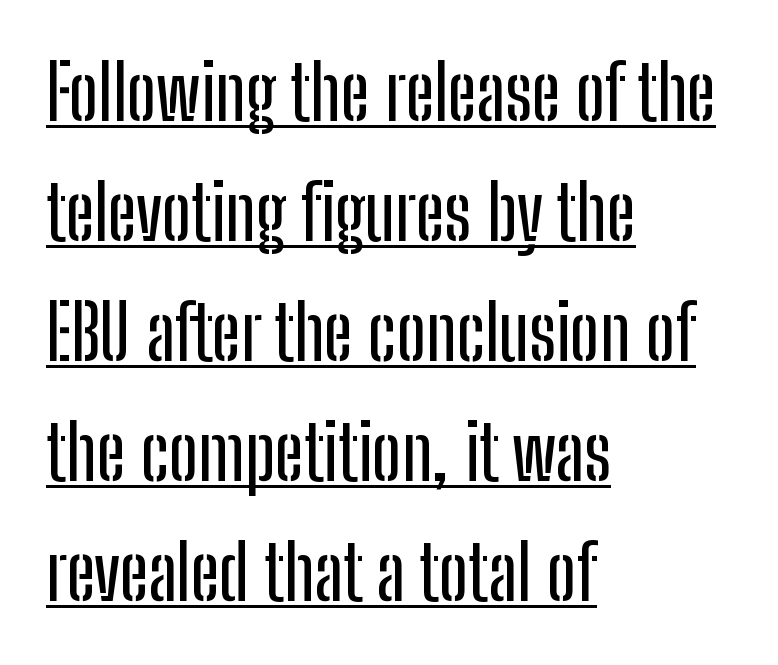
Q: Is the text italic (slanted)? A: No, it is upright.
Q: Is the typeface a serif or a sans-serif typeface? A: Sans-serif.
Q: Is the text underlined? A: Yes.
Q: How is the paragraph aligned? A: Left-aligned.
Q: Is the spacing between letters normal or unusually wide? A: Normal.
Q: Is the spacing between lines tight, normal or loose? A: Normal.
Q: Width (condensed, normal, or wide)? A: Condensed.
Q: Stroke contrast? A: Low.
Q: x-height? A: Medium.
Q: Monospaced? A: No.
